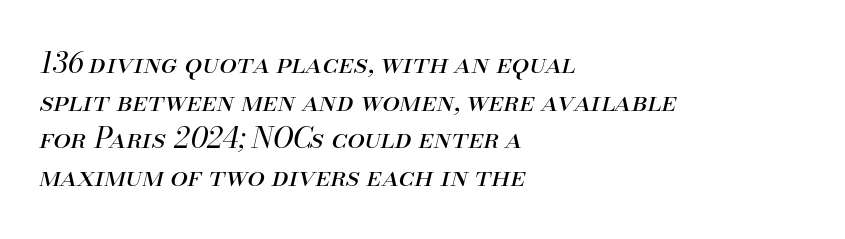
{"italic": "yes", "lean": "right", "slant_degrees": 13, "bold": "no", "weight": "regular", "width": "normal", "stroke_contrast": "medium", "x_height": "small", "monospaced": "no", "underline": "no", "align": "left", "line_spacing": "normal", "line_spacing_ratio": 1.34, "letter_spacing": "normal", "letter_spacing_em": 0.0, "glyph_px": 28}
